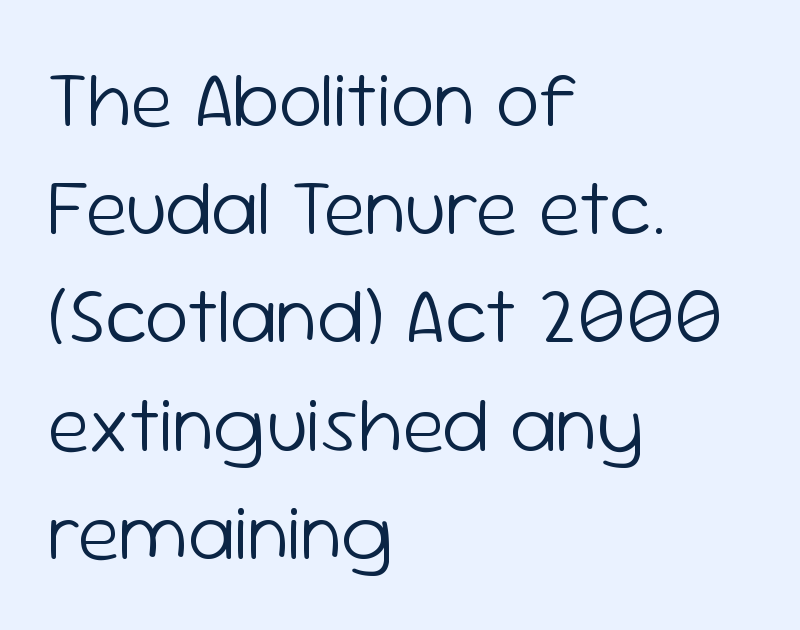
The image shows 79 px light sans-serif type, upright; set left-aligned, normal line spacing (1.37x), normal letter spacing, not underlined; low stroke contrast and a medium x-height.
